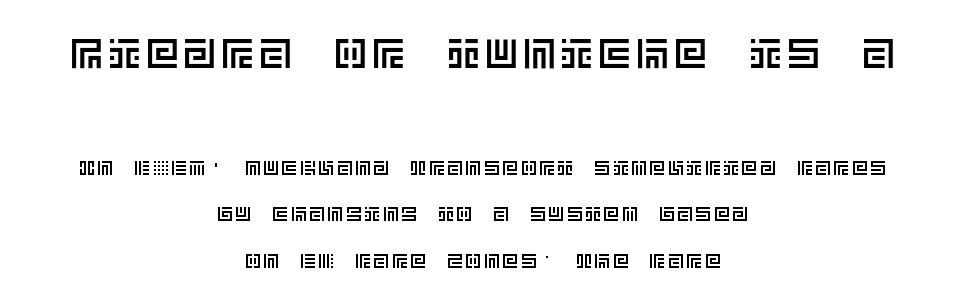
Posture: upright roman. In this sample the first text group is rendered at the bigger scale. Underline: absent. Widely set lines give the paragraph a tall, airy silhouette. Each line is balanced around a shared central axis.
